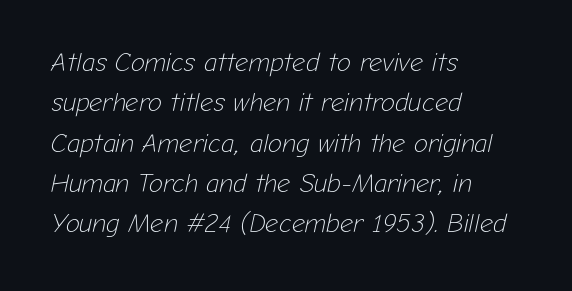
Notice how descenders clear the ascenders below comfortably — that's standard leading. Any mark beneath the type? The region is blank. Stroke mass is kept to a normal reading level or below. The axis of the letterforms is tilted away from vertical. Characters follow at the spacing the type designer built in.
